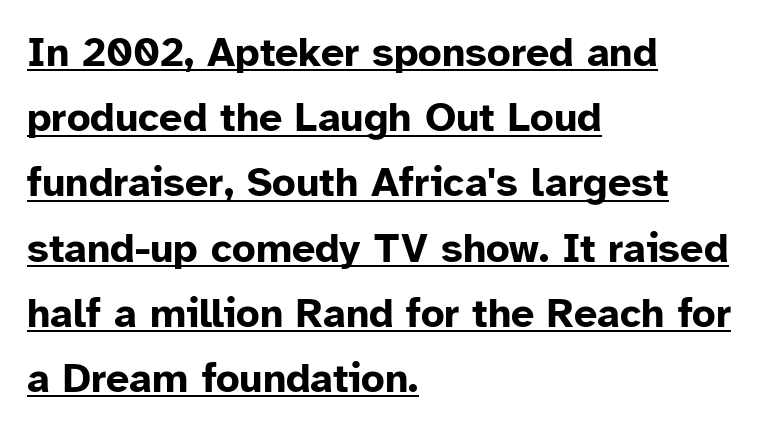
The letters carry no serifs — their stems end cleanly without finishing strokes. Posture: straight, roman, zero tilt. Caption: lettering with a line underneath. Strong, thick strokes mark this as bold type.
